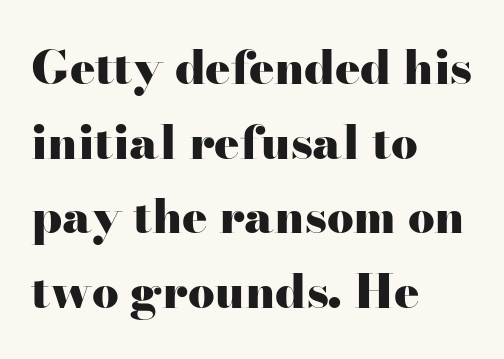
Q: Is the text bold? A: Yes.
Q: Is the text italic (slanted)? A: No, it is upright.
Q: Is the typeface a serif or a sans-serif typeface? A: Serif.
Q: Is the text underlined? A: No.
Q: How is the paragraph aligned? A: Left-aligned.
Q: Is the spacing between letters normal or unusually wide? A: Normal.
Q: Is the spacing between lines tight, normal or loose? A: Normal.
Q: Width (condensed, normal, or wide)? A: Wide.
Q: Stroke contrast? A: High.
Q: x-height? A: Small.
Q: Monospaced? A: No.
